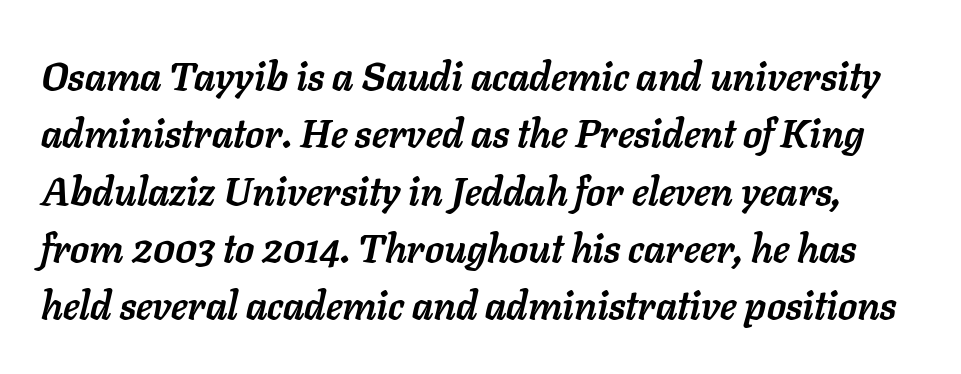
{"italic": "yes", "lean": "right", "slant_degrees": 11, "bold": "yes", "weight": "semibold", "width": "normal", "stroke_contrast": "low", "x_height": "medium", "monospaced": "no", "underline": "no", "line_spacing": "normal", "line_spacing_ratio": 1.47, "letter_spacing": "normal", "letter_spacing_em": 0.0, "glyph_px": 39}
